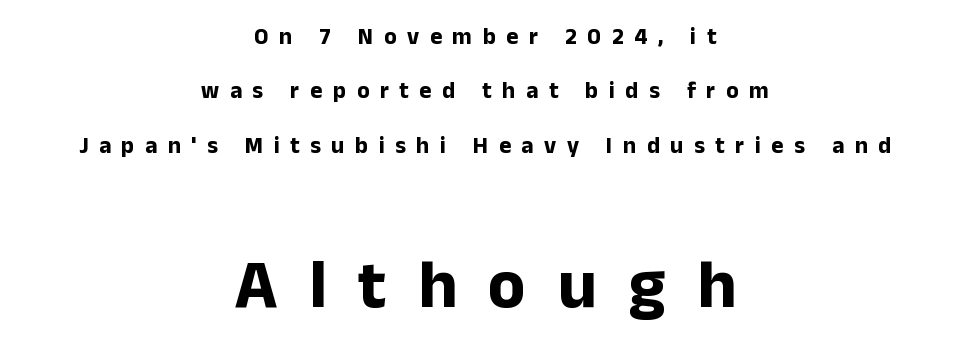
The image shows 69 px bold sans-serif type, upright; set centered, loose line spacing (2.36x), unusually wide letter spacing (+0.46 em), not underlined; the second (bottom) block is 3.0x larger; low stroke contrast and a medium x-height.
